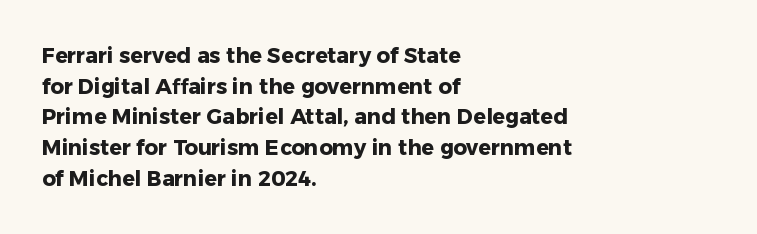
Glyph-to-glyph distance matches everyday printed text. If you drew a line through each stem, it would be perfectly vertical. Horizontal bands of white between lines are of average thickness. Type without underlining. The glyphs have the mass of a bold cut.
